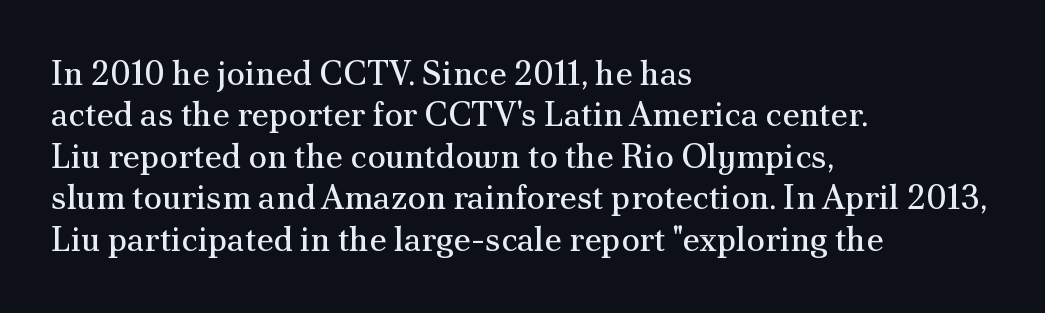
Q: Is the text bold? A: No.
Q: Is the text italic (slanted)? A: No, it is upright.
Q: Is the typeface a serif or a sans-serif typeface? A: Serif.
Q: Is the text underlined? A: No.
Q: How is the paragraph aligned? A: Left-aligned.
Q: Is the spacing between letters normal or unusually wide? A: Normal.
Q: Width (condensed, normal, or wide)? A: Normal.
Q: Stroke contrast? A: Medium.
Q: x-height? A: Small.
Q: Monospaced? A: No.
